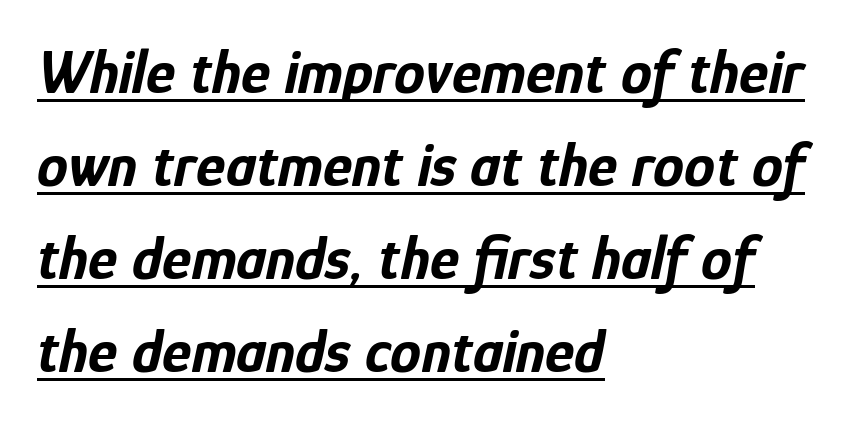
Q: Is the text bold? A: Yes.
Q: Is the text italic (slanted)? A: Yes, it leans right by about 12 degrees.
Q: Is the text underlined? A: Yes.
Q: How is the paragraph aligned? A: Left-aligned.
Q: Is the spacing between letters normal or unusually wide? A: Normal.
Q: Is the spacing between lines tight, normal or loose? A: Normal.
Q: Width (condensed, normal, or wide)? A: Condensed.
Q: Stroke contrast? A: Low.
Q: x-height? A: Medium.
Q: Monospaced? A: No.
